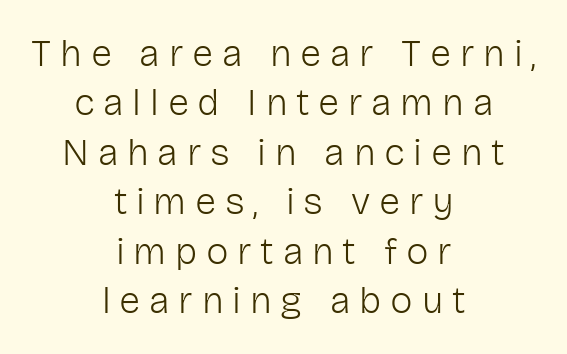
{"serif": "no", "italic": "no", "bold": "no", "weight": "light", "width": "normal", "stroke_contrast": "low", "x_height": "medium", "monospaced": "no", "underline": "no", "align": "center", "line_spacing": "normal", "line_spacing_ratio": 1.3, "letter_spacing": "wide", "letter_spacing_em": 0.23, "glyph_px": 38}
